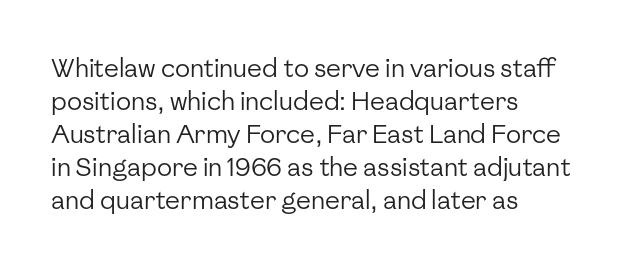
{"italic": "no", "bold": "no", "underline": "no", "align": "left", "line_spacing": "normal", "line_spacing_ratio": 1.32, "letter_spacing": "normal", "letter_spacing_em": 0.0, "glyph_px": 25}
